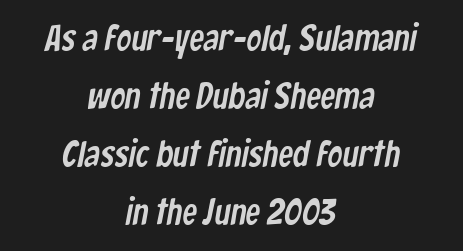
Default kerning and tracking; the words read as compact shapes. Think of a printed novel: that variable character pitch is what you see here. Honestly, there is no underline to notice here at all. A normal amount of white space separates one row of letters from the next. The font family rendered here belongs to the sans-serif group. Both edges are ragged and mirror each other, which tells us the setting is centered.
